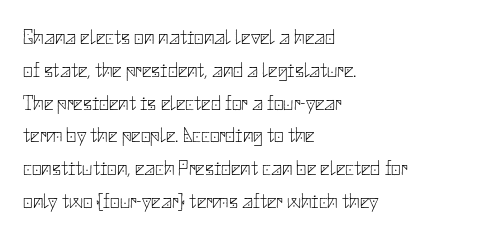
The image shows 21 px text type, upright; set left-aligned, normal line spacing (1.56x), normal letter spacing, not underlined.
